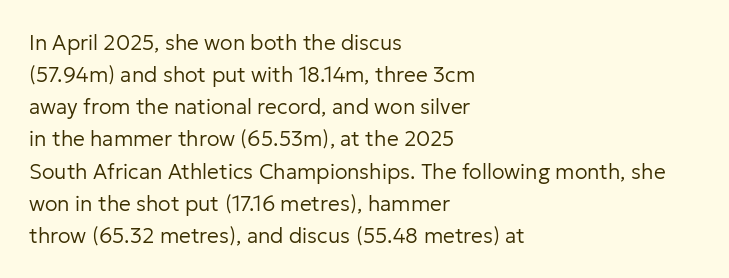
The image shows 21 px text type, upright; set left-aligned, normal line spacing (1.53x), normal letter spacing, not underlined.
